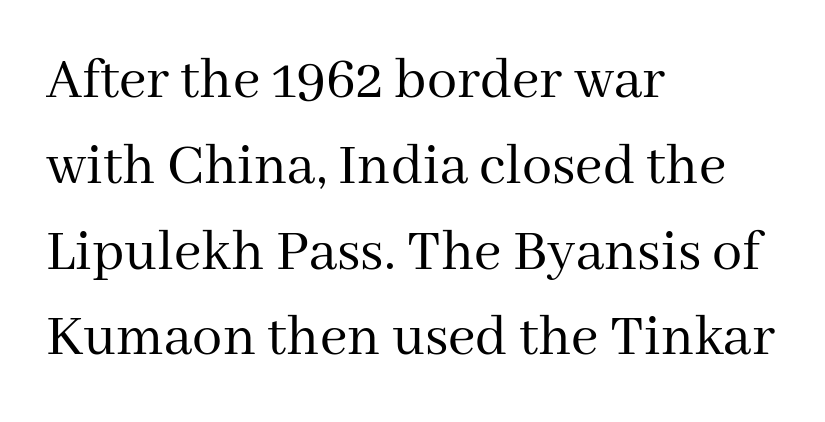
The image shows 60 px regular-weight serif type, upright; set left-aligned, normal line spacing (1.43x), normal letter spacing, not underlined; medium stroke contrast and a medium x-height.
